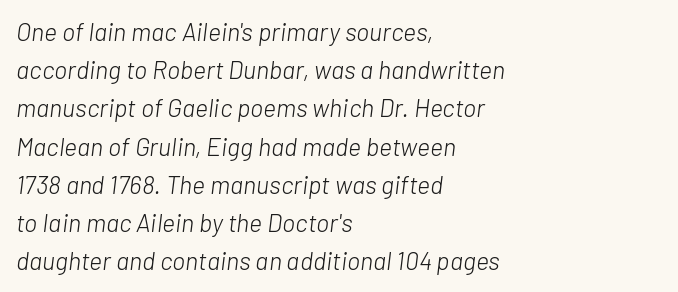
{"italic": "yes", "lean": "right", "slant_degrees": 7, "bold": "no", "underline": "no", "align": "left", "line_spacing": "normal", "line_spacing_ratio": 1.53, "letter_spacing": "normal", "letter_spacing_em": 0.0, "glyph_px": 25}
